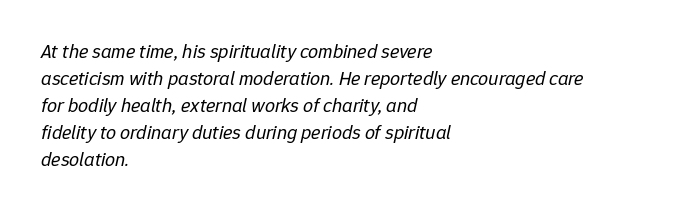
The image shows 20 px text type, italic (leaning right); set left-aligned, normal line spacing (1.35x), normal letter spacing, not underlined.
